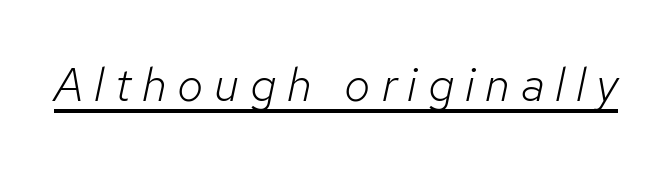
Q: Is the text bold? A: No.
Q: Is the text italic (slanted)? A: Yes, it leans right by about 12 degrees.
Q: Is the text underlined? A: Yes.
Q: Is the spacing between letters normal or unusually wide? A: Unusually wide.
Q: Width (condensed, normal, or wide)? A: Normal.
Q: Stroke contrast? A: Low.
Q: x-height? A: Medium.
Q: Monospaced? A: No.
